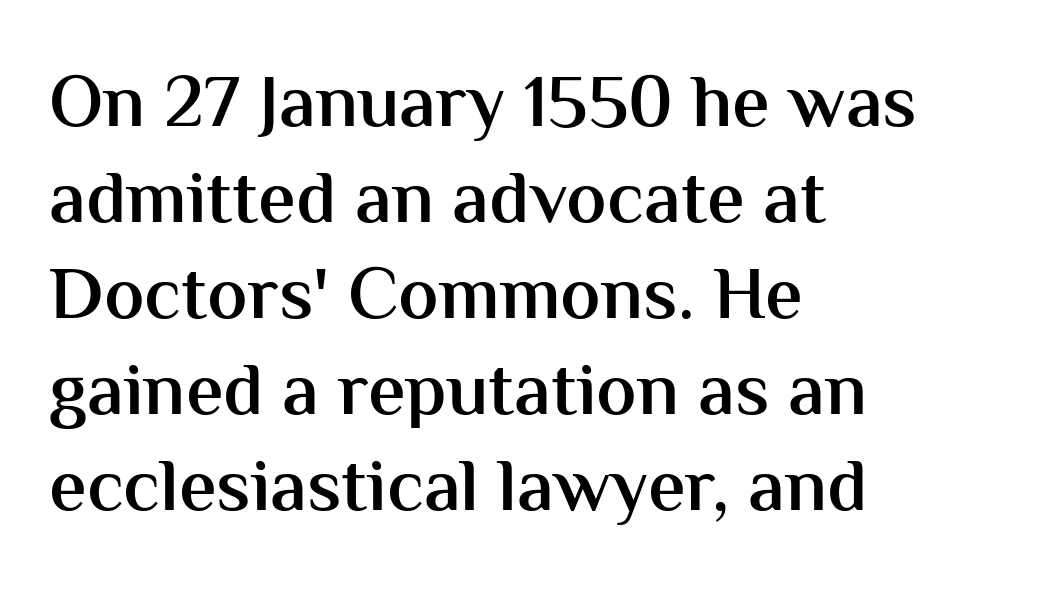
The image shows 75 px semibold sans-serif type, upright; set left-aligned, normal line spacing (1.28x), normal letter spacing, not underlined; medium stroke contrast and a medium x-height.
